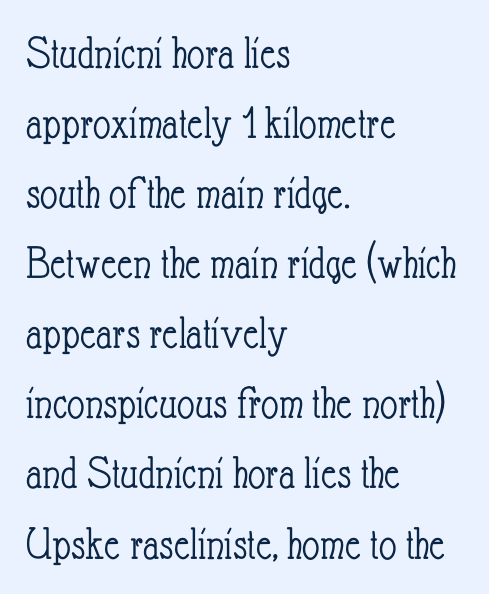
The image shows 48 px light, condensed type, upright; set left-aligned, normal line spacing (1.46x), normal letter spacing, not underlined; low stroke contrast and a small x-height.
